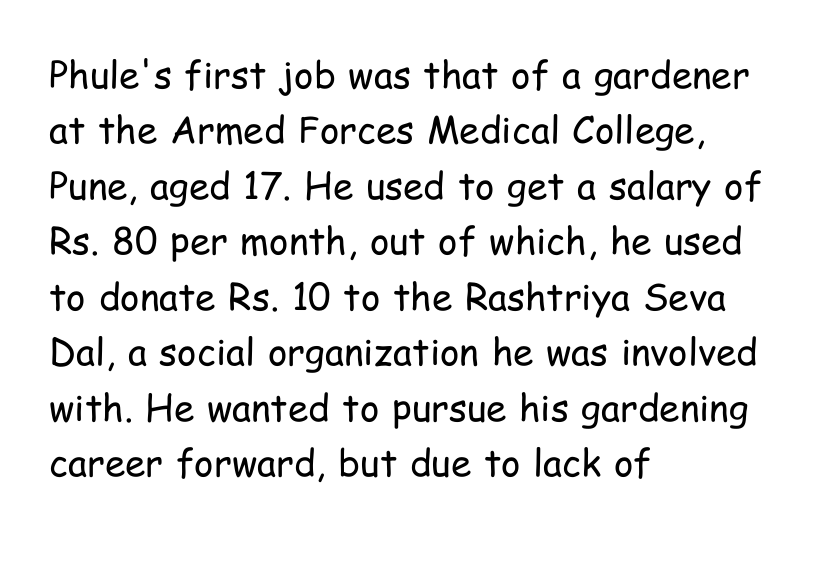
The image shows 37 px regular-weight, condensed sans-serif type, upright; set left-aligned, normal line spacing (1.5x), normal letter spacing, not underlined; low stroke contrast and a medium x-height.
